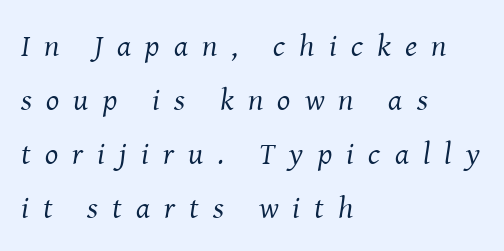
The image shows 31 px regular-weight serif type, italic (leaning right); set left-aligned, line spacing 1.74x, unusually wide letter spacing (+0.46 em), not underlined; medium stroke contrast and a medium x-height.
